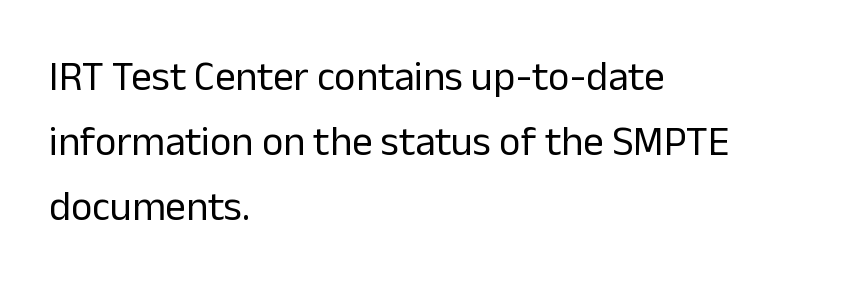
The image shows 41 px regular-weight sans-serif type, upright; set left-aligned, normal line spacing (1.58x), normal letter spacing, not underlined; low stroke contrast and a medium x-height.
